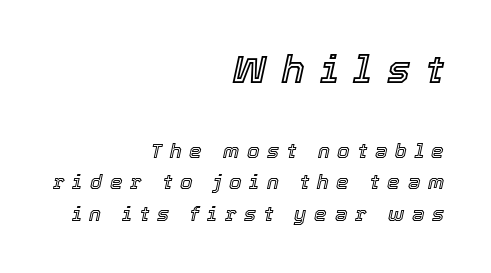
Q: Is the text italic (slanted)? A: Yes, it leans right by about 12 degrees.
Q: Is the text underlined? A: No.
Q: How is the paragraph aligned? A: Right-aligned.
Q: Is the spacing between letters normal or unusually wide? A: Unusually wide.
Q: Is the spacing between lines tight, normal or loose? A: Normal.
Q: Which block of text is set in a larger size, the first (top) or the second (bottom)? A: The first (top) one.
Q: Width (condensed, normal, or wide)? A: Normal.
Q: x-height? A: Medium.
Q: Monospaced? A: No.
